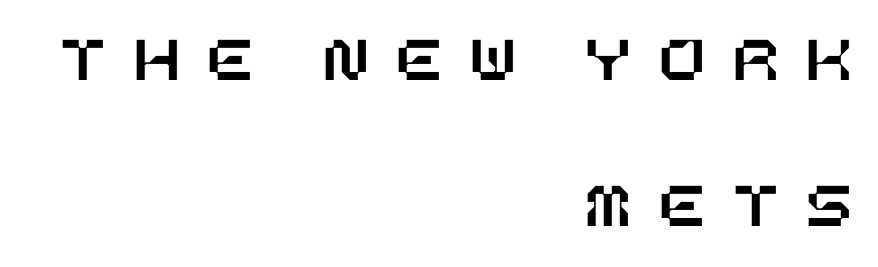
{"italic": "no", "width": "normal", "stroke_contrast": "low", "x_height": "large", "underline": "no", "align": "right", "line_spacing": "loose", "line_spacing_ratio": 2.18, "letter_spacing": "wide", "letter_spacing_em": 0.42, "glyph_px": 67}
